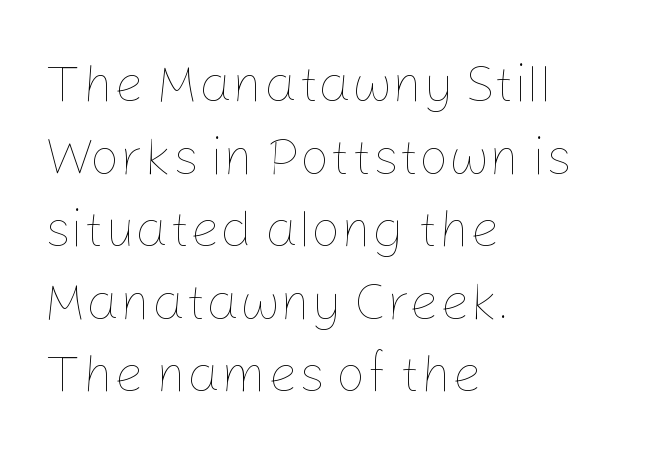
{"italic": "no", "bold": "no", "weight": "thin", "width": "normal", "stroke_contrast": "low", "x_height": "medium", "monospaced": "no", "underline": "no", "align": "left", "line_spacing": "normal", "line_spacing_ratio": 1.37, "letter_spacing": "normal", "letter_spacing_em": 0.0, "glyph_px": 53}
